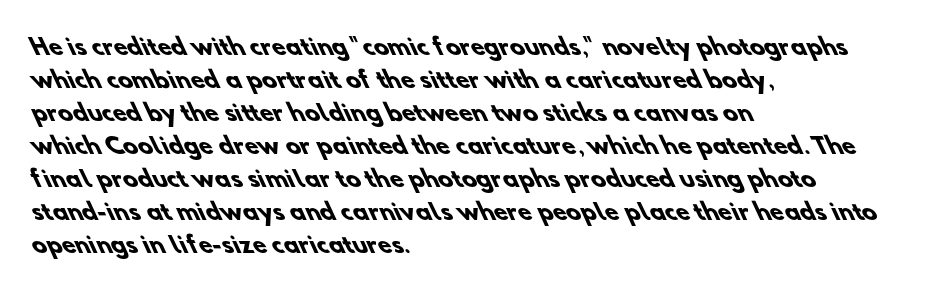
The words here are not underlined. The gaps between neighbouring characters are ordinary and unremarkable. The strokes are fattened all the way to bold. Summary of vertical rhythm: regular, with standard interline spacing. The paragraph has a hard left edge and a soft right edge.
